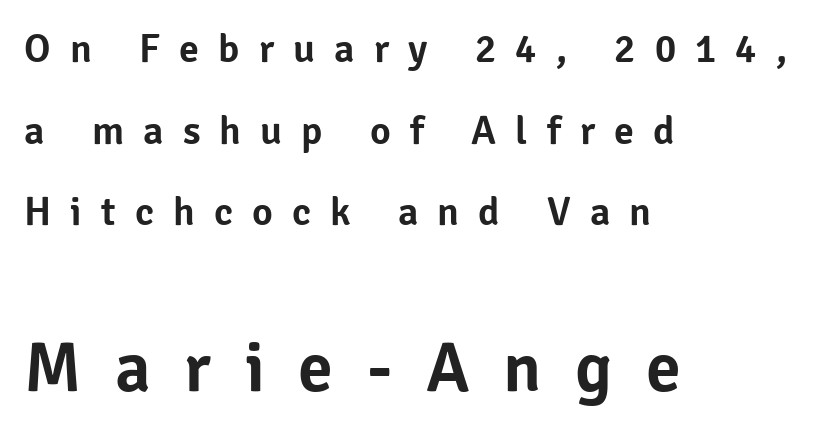
The image shows 70 px sans-serif type, upright; set left-aligned, loose line spacing (2.04x), unusually wide letter spacing (+0.48 em), not underlined; the second (bottom) block is 1.75x larger; low stroke contrast and a medium x-height.
